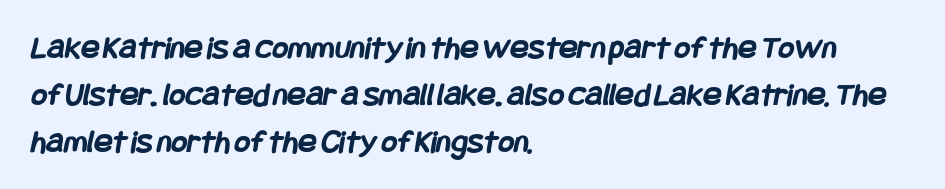
The image shows 34 px semibold, condensed sans-serif type; set left-aligned, normal line spacing (1.38x), normal letter spacing, not underlined; low stroke contrast and a large x-height.
